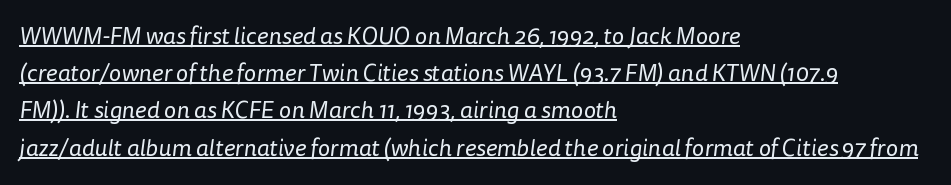
Q: Is the text bold? A: No.
Q: Is the text underlined? A: Yes.
Q: How is the paragraph aligned? A: Left-aligned.
Q: Is the spacing between letters normal or unusually wide? A: Normal.
Q: Is the spacing between lines tight, normal or loose? A: Normal.
